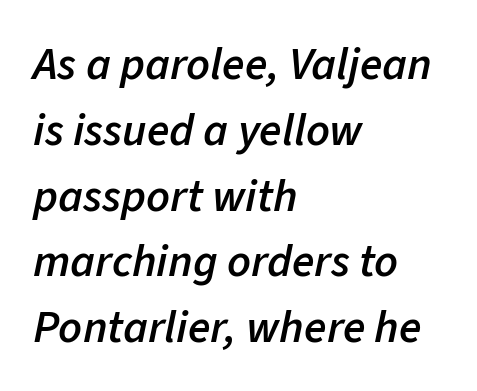
Summary of vertical rhythm: regular, with standard interline spacing. Do the characters align in a grid? No, the font is proportional. Compared with ordinary roman type, these characters are visibly tilted. Typographic density is moderately raised because the face is semibold. Compared with typical body copy, the letter spacing here is the same.
